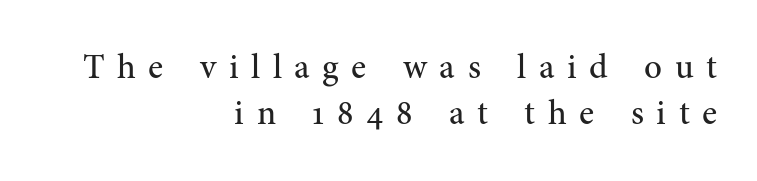
You can tell from the footed stems that serif type was used. The paragraph has a hard right edge and a soft left edge. The face looks like a standard text weight, possibly lighter. Underlining? Definitely not there. Baseline-to-baseline distance is the conventional proportion of letter height.
